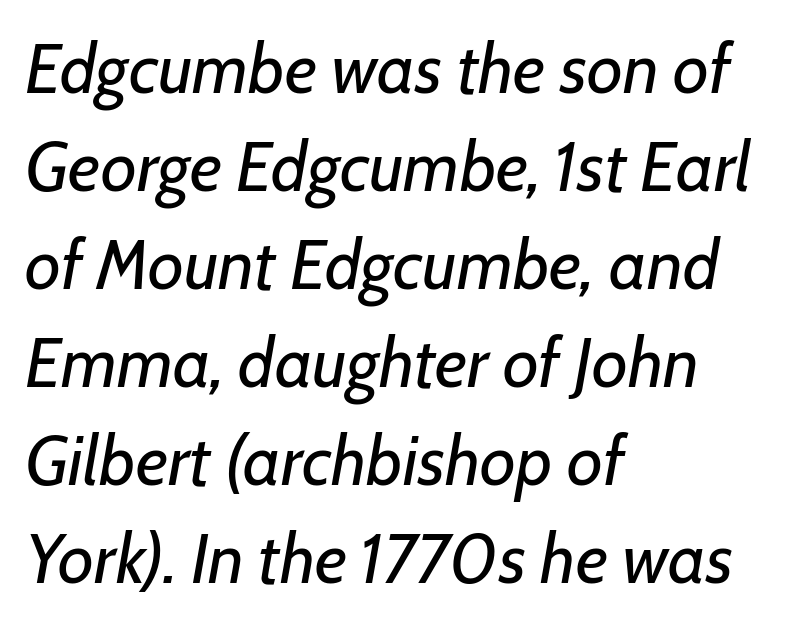
Underline: absent. Looks like regular typesetting: each glyph gets only the width it needs. Casual observation: everything's shoved over to the left. The specimen reads as italic at a glance. Glyph-to-glyph distance matches everyday printed text.
